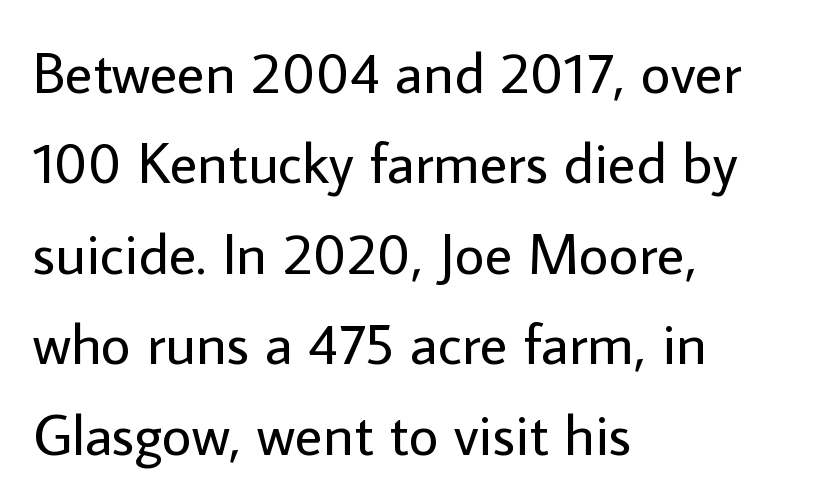
{"serif": "no", "italic": "no", "bold": "no", "weight": "regular", "width": "normal", "stroke_contrast": "low", "x_height": "medium", "monospaced": "no", "underline": "no", "align": "left", "line_spacing": "normal", "line_spacing_ratio": 1.56, "letter_spacing": "normal", "letter_spacing_em": 0.0, "glyph_px": 58}
